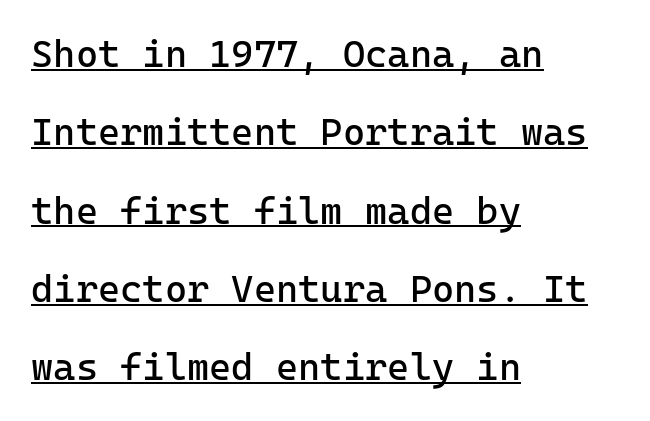
Weight class: somewhere from thin through regular. The face used here is rendered with its standard letterfit. Posture: vertical. Typeset ragged right — the left edge is the straight one. Is there much room between lines? Yes — plenty of vertical air separates them. The passage shown is typeset with a sans-serif family.
